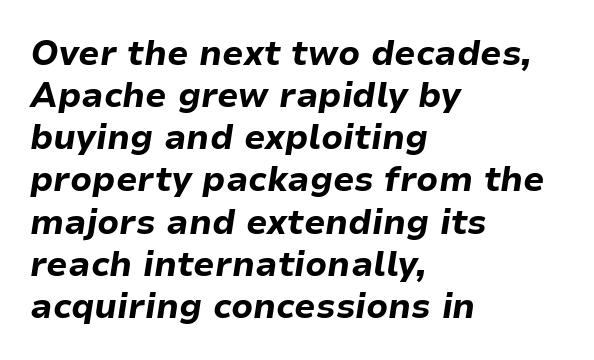
The image shows 34 px bold type, italic (leaning right); set left-aligned, line spacing 1.24x, normal letter spacing, not underlined; low stroke contrast and a medium x-height.
